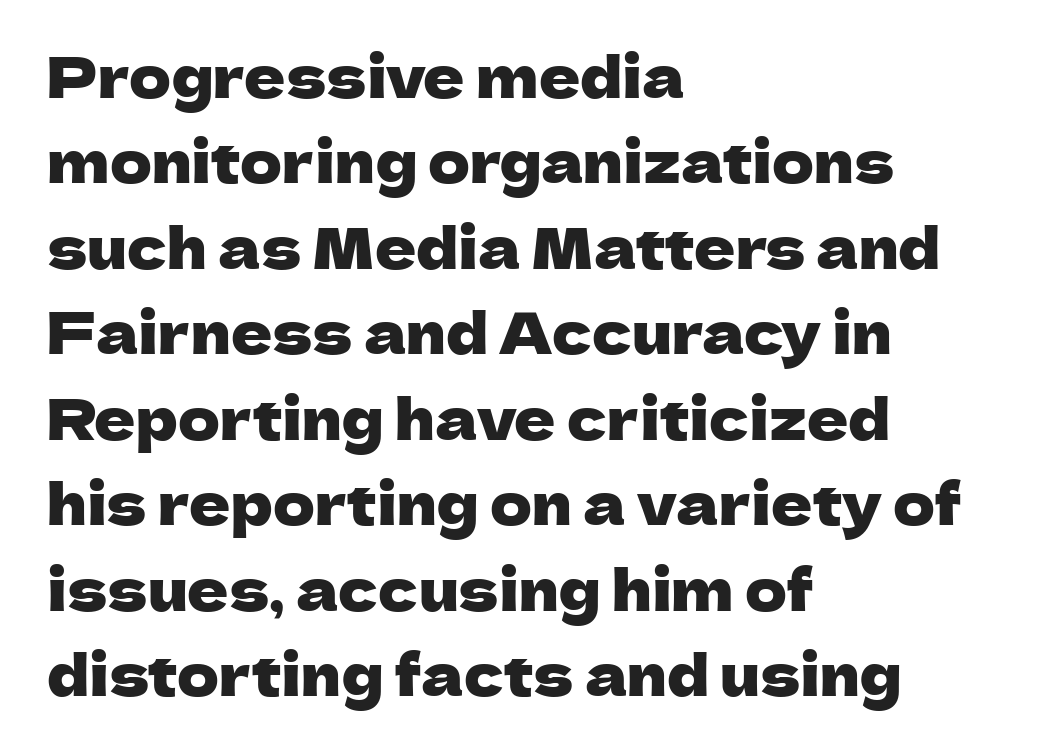
The image shows 57 px sans-serif type, upright; set left-aligned, normal line spacing (1.5x), normal letter spacing, not underlined; low stroke contrast and a medium x-height.
